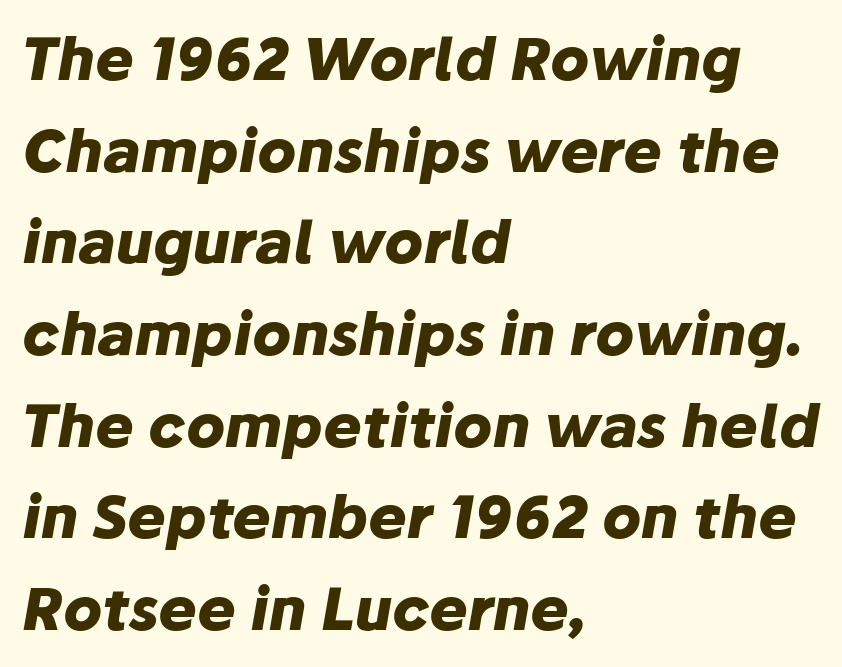
{"italic": "yes", "lean": "right", "slant_degrees": 10, "bold": "yes", "weight": "heavy", "width": "normal", "stroke_contrast": "low", "x_height": "medium", "monospaced": "no", "underline": "no", "align": "left", "line_spacing": "normal", "line_spacing_ratio": 1.58, "letter_spacing": "normal", "letter_spacing_em": 0.0, "glyph_px": 58}
